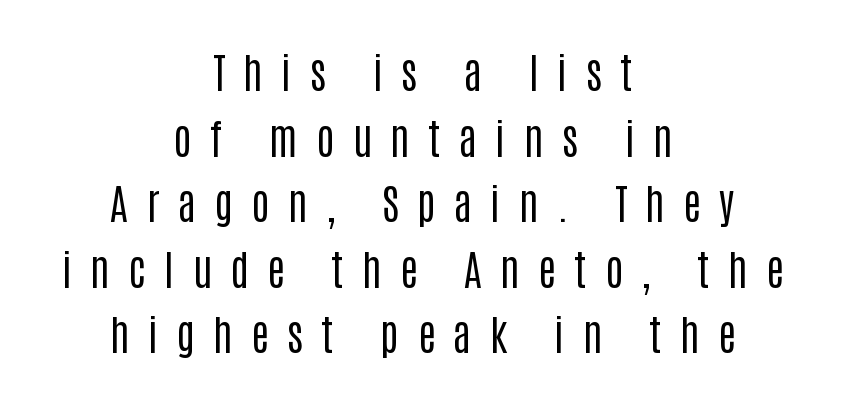
The image shows 42 px regular-weight, condensed sans-serif type, upright; set centered, normal line spacing (1.56x), unusually wide letter spacing (+0.44 em), not underlined; low stroke contrast and a large x-height.
